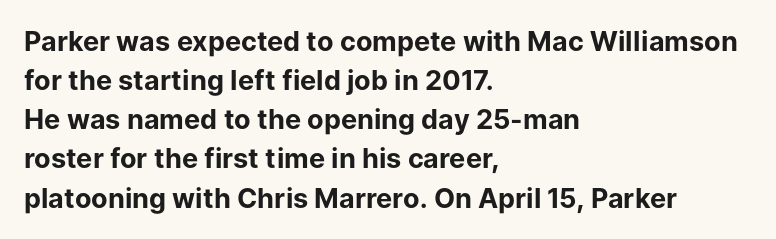
The typography opts for an upright posture over an oblique one. The face used here has the dense, thick strokes of a bold. Words float on clear page, feet unadorned. The typesetter chose a ragged-right arrangement here.
